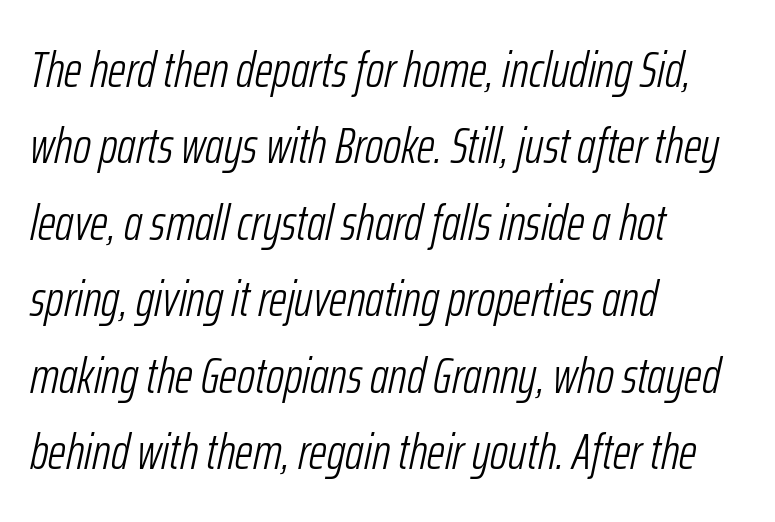
The horizontal fit of the characters is conventional and even. Each row of text sits above clean, open space. Horizontally, the lines are justified to the leading edge only. Emphasis-style slanted type is in use.
